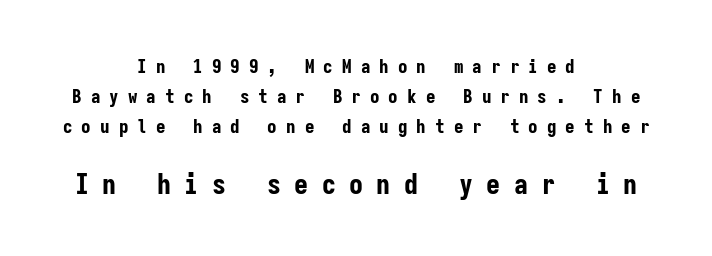
{"serif": "no", "italic": "no", "bold": "yes", "weight": "bold", "width": "condensed", "stroke_contrast": "low", "x_height": "medium", "monospaced": "yes", "underline": "no", "align": "center", "line_spacing": "normal", "line_spacing_ratio": 1.57, "letter_spacing": "wide", "letter_spacing_em": 0.48, "larger_block": "second", "size_ratio": 1.47, "glyph_px": 28}
